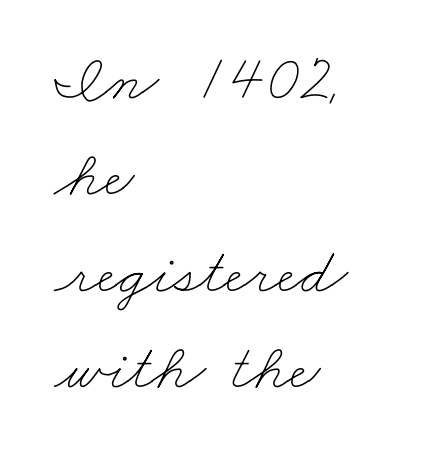
Underlining? Definitely not there. Visually the block forms a straight wall on the left and a jagged coastline on the right. Each letter keeps its own natural width here, so spacing adapts to shape. Weight class: somewhere from thin through regular. This rendering leaves character spacing at its baseline value. Leading matches the norm, producing a regular column.
